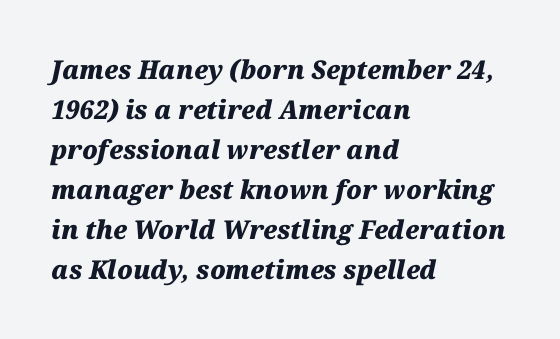
Q: Is the text bold? A: Yes.
Q: Is the text italic (slanted)? A: Yes, it leans right by about 12 degrees.
Q: Is the text underlined? A: No.
Q: How is the paragraph aligned? A: Left-aligned.
Q: Is the spacing between letters normal or unusually wide? A: Normal.
Q: Is the spacing between lines tight, normal or loose? A: Normal.
